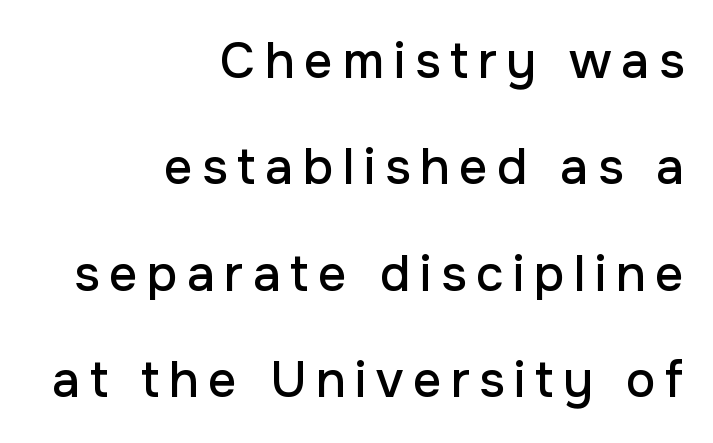
A clean baseline with only descenders dipping below it. Character widths vary here, with narrow letters taking less room than wide ones. Each letter's strokes conclude bluntly, with no projecting serifs. Line endings align vertically; line beginnings do not. Baseline-to-baseline distance is far greater than the letter height. You can tell it's not italic because the verticals are truly vertical.
